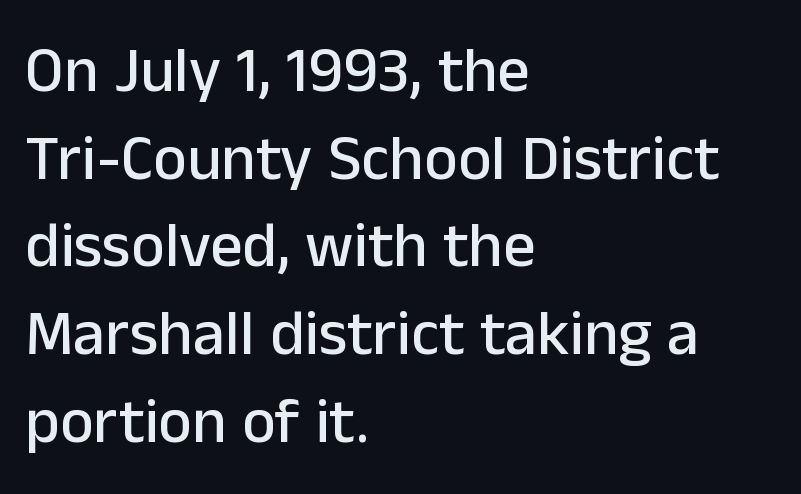
Q: Is the text italic (slanted)? A: No, it is upright.
Q: Is the typeface a serif or a sans-serif typeface? A: Sans-serif.
Q: Is the text underlined? A: No.
Q: How is the paragraph aligned? A: Left-aligned.
Q: Is the spacing between letters normal or unusually wide? A: Normal.
Q: Is the spacing between lines tight, normal or loose? A: Normal.
Q: Width (condensed, normal, or wide)? A: Normal.
Q: Stroke contrast? A: Low.
Q: x-height? A: Medium.
Q: Monospaced? A: No.
